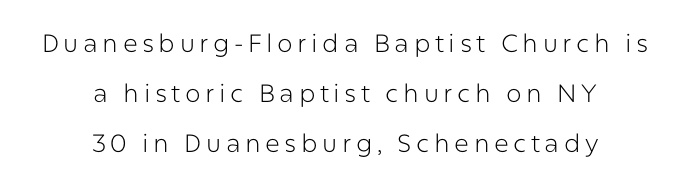
Q: Is the text bold? A: No.
Q: Is the text italic (slanted)? A: No, it is upright.
Q: Is the text underlined? A: No.
Q: How is the paragraph aligned? A: Centered.
Q: Is the spacing between lines tight, normal or loose? A: Loose.
